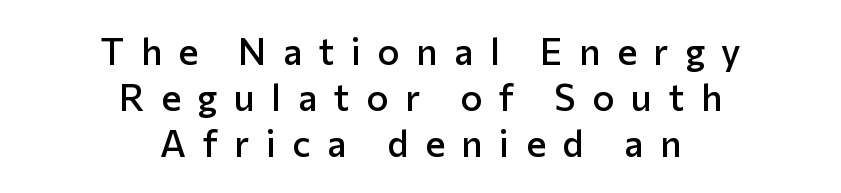
The image shows 37 px semibold sans-serif type, upright; set centered, normal line spacing (1.25x), unusually wide letter spacing (+0.45 em), not underlined; low stroke contrast and a medium x-height.
